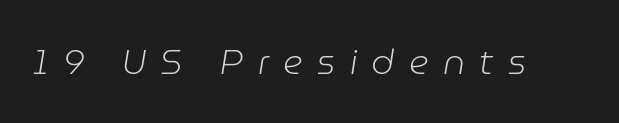
{"italic": "yes", "lean": "right", "slant_degrees": 9, "bold": "no", "weight": "light", "width": "normal", "stroke_contrast": "low", "x_height": "medium", "monospaced": "no", "underline": "no", "letter_spacing": "wide", "letter_spacing_em": 0.41, "glyph_px": 35}
